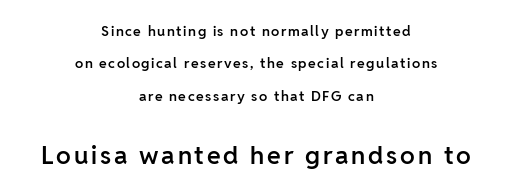
The image shows 25 px text type, upright; set centered, loose line spacing (2.32x), not underlined; the second (bottom) block is 1.79x larger.
